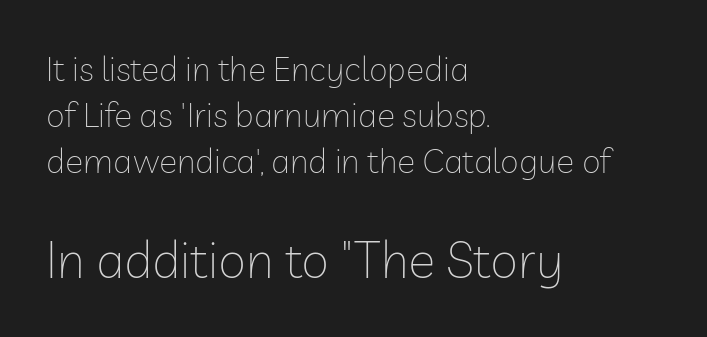
The image shows 51 px thin sans-serif type, upright; set left-aligned, normal line spacing (1.36x), normal letter spacing, not underlined; the second (bottom) block is 1.5x larger; low stroke contrast and a medium x-height.
